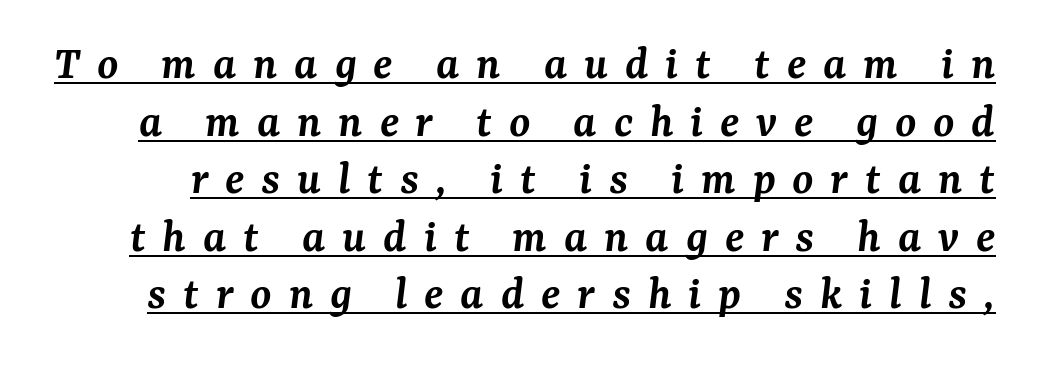
{"serif": "yes", "italic": "yes", "lean": "right", "slant_degrees": 7, "bold": "semi", "weight": "semibold", "width": "normal", "stroke_contrast": "medium", "x_height": "medium", "monospaced": "no", "underline": "yes", "line_spacing_ratio": 1.2, "letter_spacing": "wide", "letter_spacing_em": 0.35, "glyph_px": 48}
